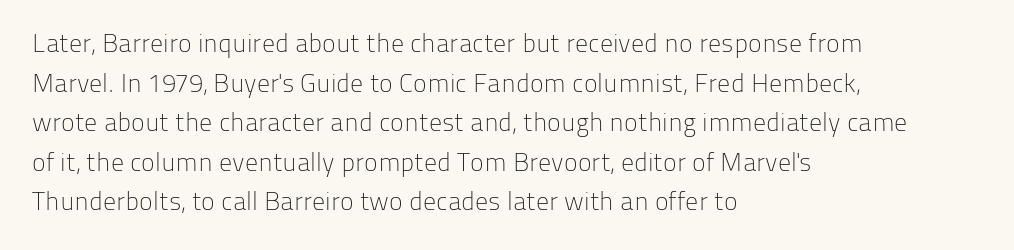
The image shows 26 px text type, upright; set left-aligned, normal line spacing (1.52x), normal letter spacing, not underlined.
